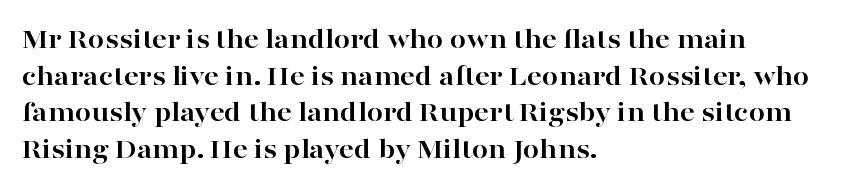
Q: Is the text bold? A: Yes.
Q: Is the text italic (slanted)? A: No, it is upright.
Q: Is the typeface a serif or a sans-serif typeface? A: Serif.
Q: Is the text underlined? A: No.
Q: How is the paragraph aligned? A: Left-aligned.
Q: Is the spacing between letters normal or unusually wide? A: Normal.
Q: Is the spacing between lines tight, normal or loose? A: Normal.
Q: Width (condensed, normal, or wide)? A: Wide.
Q: Stroke contrast? A: High.
Q: x-height? A: Medium.
Q: Monospaced? A: No.
